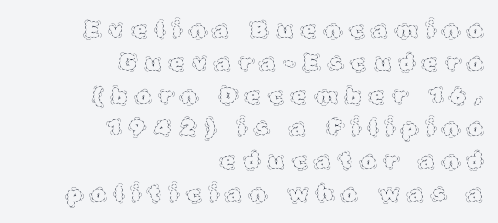
{"italic": "no", "bold": "no", "underline": "no", "align": "right", "line_spacing": "normal", "line_spacing_ratio": 1.49, "letter_spacing": "wide", "letter_spacing_em": 0.44, "glyph_px": 22}
